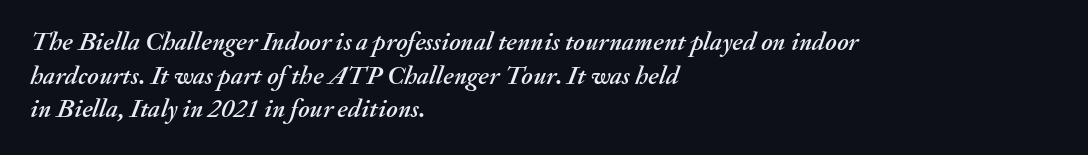
{"italic": "yes", "lean": "right", "slant_degrees": 20, "underline": "no", "align": "left", "line_spacing": "normal", "line_spacing_ratio": 1.29, "letter_spacing": "normal", "letter_spacing_em": 0.0, "glyph_px": 26}
